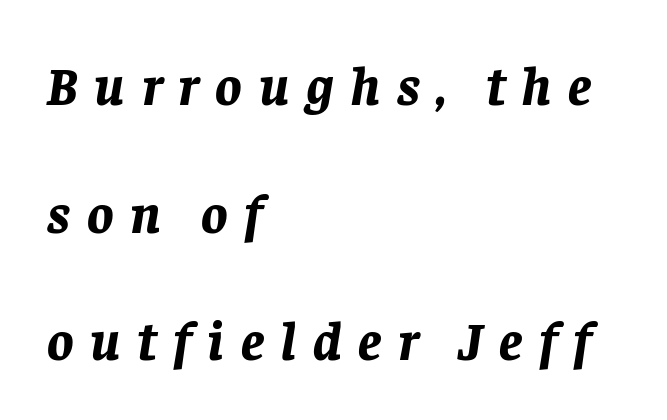
Q: Is the text bold? A: Yes.
Q: Is the text italic (slanted)? A: Yes, it leans right by about 8 degrees.
Q: Is the text underlined? A: No.
Q: How is the paragraph aligned? A: Left-aligned.
Q: Is the spacing between letters normal or unusually wide? A: Unusually wide.
Q: Is the spacing between lines tight, normal or loose? A: Loose.
Q: Width (condensed, normal, or wide)? A: Normal.
Q: Stroke contrast? A: Low.
Q: x-height? A: Large.
Q: Monospaced? A: No.
